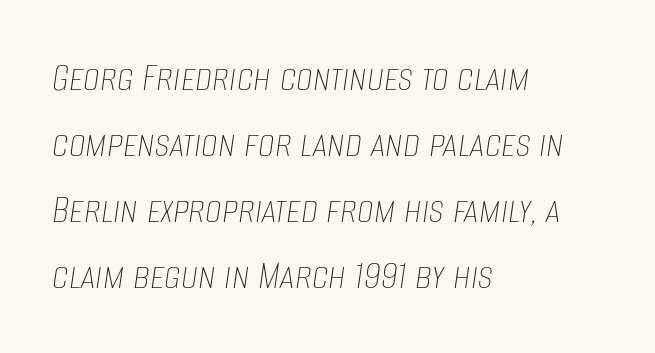
The image shows 42 px thin, condensed type, italic (leaning right); set left-aligned, normal line spacing (1.57x), normal letter spacing, not underlined; low stroke contrast and a large x-height.
